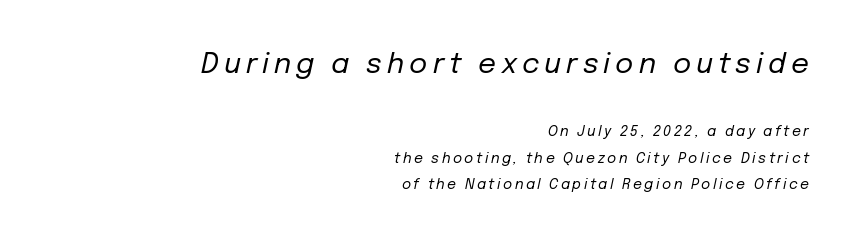
Counters stay open thanks to moderate or lighter strokes. Think of a printed novel: that variable character pitch is what you see here. The axis of the letterforms is tilted away from vertical. This sample is right-justified, so line beginnings fall wherever the words allow.
